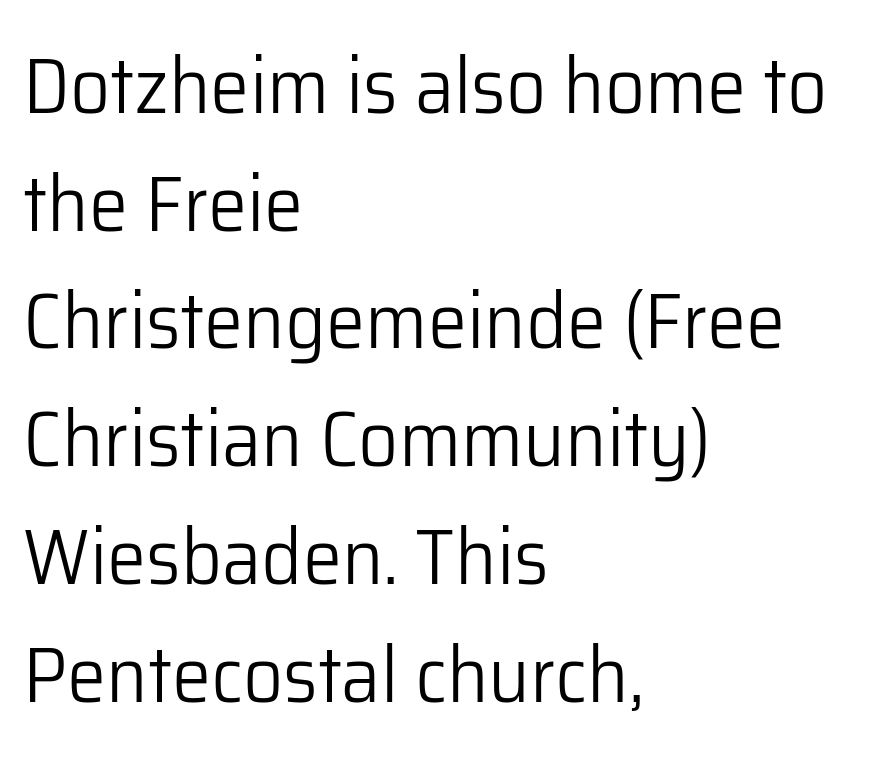
{"serif": "no", "italic": "no", "bold": "no", "weight": "light", "width": "normal", "stroke_contrast": "low", "x_height": "medium", "monospaced": "no", "underline": "no", "align": "left", "line_spacing": "normal", "line_spacing_ratio": 1.49, "letter_spacing": "normal", "letter_spacing_em": 0.0, "glyph_px": 79}
